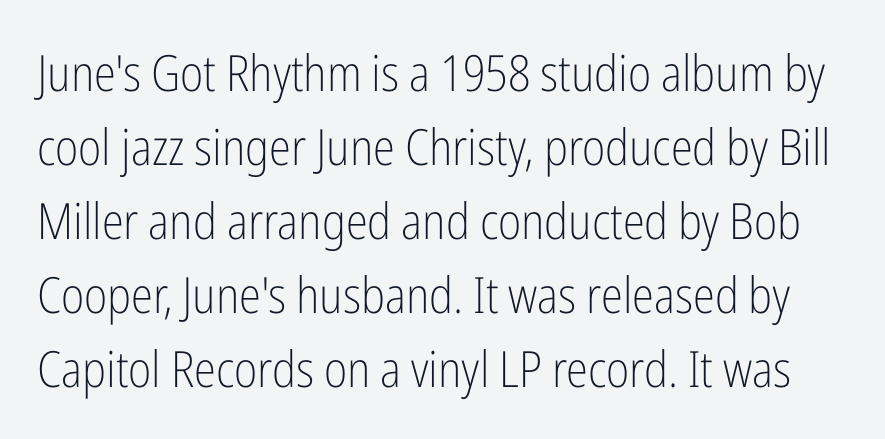
Q: Is the text bold? A: No.
Q: Is the text italic (slanted)? A: No, it is upright.
Q: Is the typeface a serif or a sans-serif typeface? A: Sans-serif.
Q: Is the text underlined? A: No.
Q: Is the spacing between letters normal or unusually wide? A: Normal.
Q: Is the spacing between lines tight, normal or loose? A: Normal.
Q: Width (condensed, normal, or wide)? A: Condensed.
Q: Stroke contrast? A: Low.
Q: x-height? A: Medium.
Q: Monospaced? A: No.
